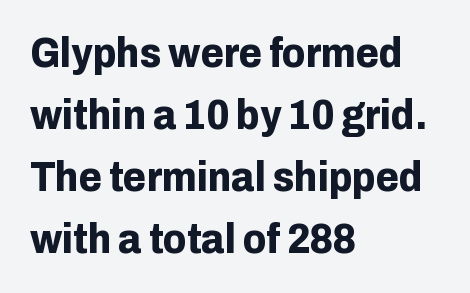
{"serif": "no", "italic": "no", "bold": "yes", "weight": "bold", "width": "normal", "stroke_contrast": "low", "x_height": "medium", "monospaced": "no", "underline": "no", "align": "left", "line_spacing": "normal", "line_spacing_ratio": 1.48, "letter_spacing": "normal", "letter_spacing_em": 0.0, "glyph_px": 42}
